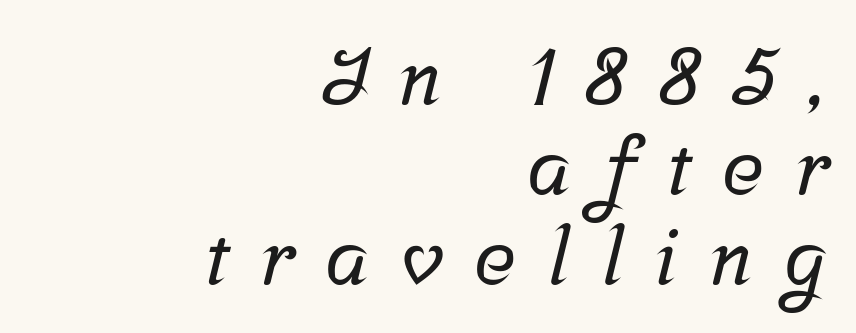
Q: Is the text underlined? A: No.
Q: How is the paragraph aligned? A: Right-aligned.
Q: Is the spacing between letters normal or unusually wide? A: Unusually wide.
Q: Is the spacing between lines tight, normal or loose? A: Tight.
Q: Width (condensed, normal, or wide)? A: Normal.
Q: Stroke contrast? A: Low.
Q: x-height? A: Medium.
Q: Monospaced? A: No.
